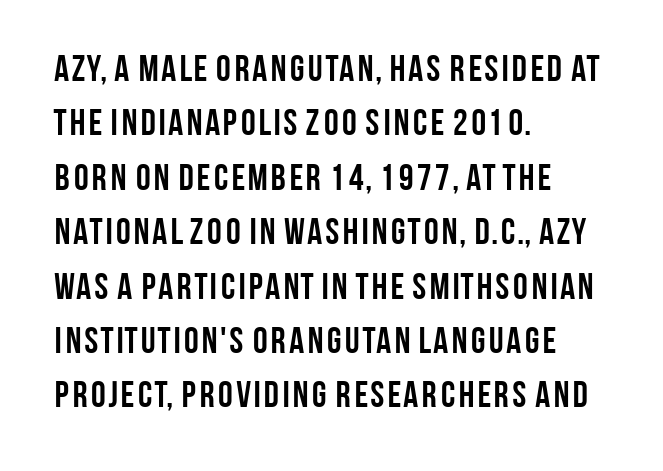
{"serif": "no", "italic": "no", "bold": "yes", "weight": "semibold", "width": "condensed", "stroke_contrast": "low", "x_height": "large", "monospaced": "no", "underline": "no", "align": "left", "line_spacing": "normal", "line_spacing_ratio": 1.47, "letter_spacing": "normal", "letter_spacing_em": 0.0, "glyph_px": 37}
